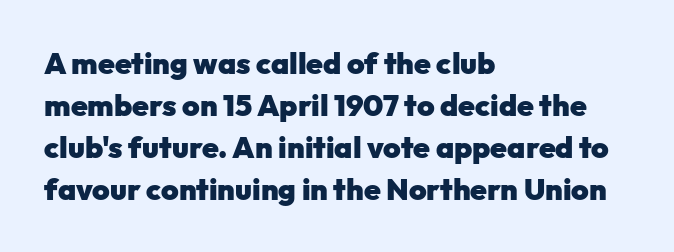
The image shows 30 px heavy sans-serif type, upright; set left-aligned, normal line spacing (1.4x), normal letter spacing, not underlined; low stroke contrast and a medium x-height.
